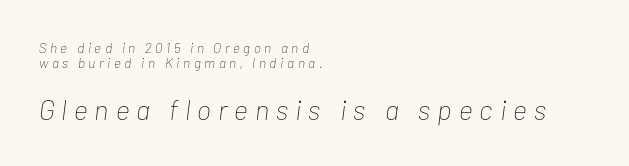
{"italic": "yes", "lean": "right", "slant_degrees": 7, "bold": "no", "weight": "thin", "width": "condensed", "stroke_contrast": "low", "x_height": "medium", "monospaced": "no", "underline": "no", "align": "left", "line_spacing": "tight", "line_spacing_ratio": 1.1, "letter_spacing": "wide", "letter_spacing_em": 0.25, "larger_block": "second", "size_ratio": 2.0, "glyph_px": 28}
